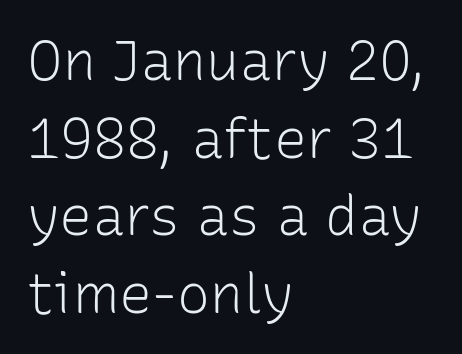
The image shows 55 px light sans-serif type, upright; set left-aligned, normal line spacing (1.41x), normal letter spacing, not underlined; low stroke contrast and a medium x-height.
